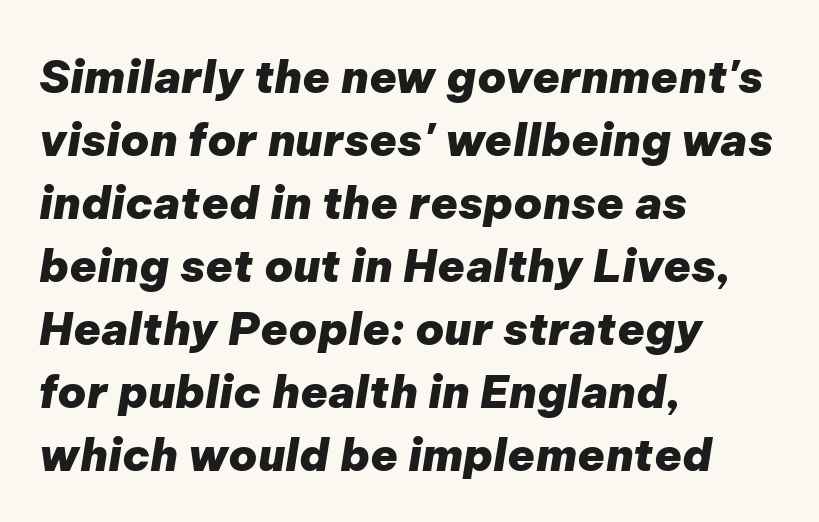
Q: Is the text bold? A: Yes.
Q: Is the text italic (slanted)? A: Yes, it leans right by about 9 degrees.
Q: Is the text underlined? A: No.
Q: How is the paragraph aligned? A: Left-aligned.
Q: Is the spacing between letters normal or unusually wide? A: Normal.
Q: Is the spacing between lines tight, normal or loose? A: Normal.
Q: Width (condensed, normal, or wide)? A: Normal.
Q: Stroke contrast? A: Low.
Q: x-height? A: Medium.
Q: Monospaced? A: No.
